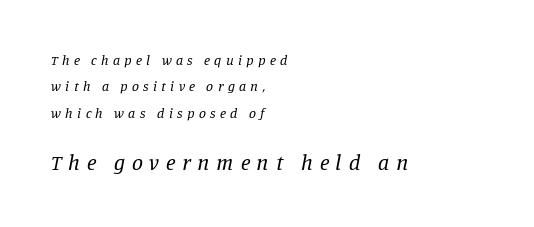
This rendering widens character spacing well past its baseline value. The rag falls on the right side of this text block. The emphasis by scale lands on block number two, below. The strokes carry an ordinary text weight at most.
